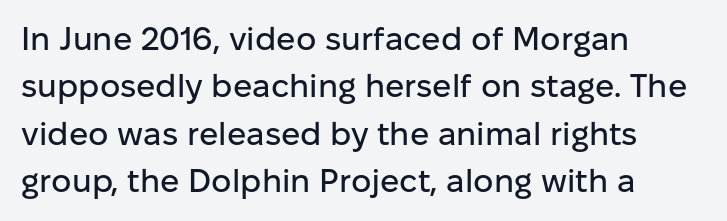
{"serif": "no", "italic": "no", "width": "normal", "stroke_contrast": "low", "x_height": "medium", "monospaced": "no", "underline": "no", "align": "left", "line_spacing": "normal", "line_spacing_ratio": 1.48, "letter_spacing": "normal", "letter_spacing_em": 0.0, "glyph_px": 32}
